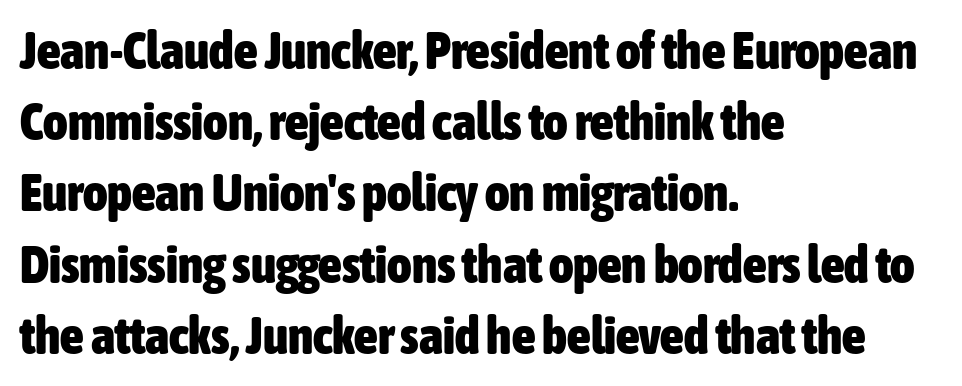
Q: Is the text bold? A: Yes.
Q: Is the text italic (slanted)? A: No, it is upright.
Q: Is the typeface a serif or a sans-serif typeface? A: Sans-serif.
Q: Is the text underlined? A: No.
Q: How is the paragraph aligned? A: Left-aligned.
Q: Is the spacing between letters normal or unusually wide? A: Normal.
Q: Is the spacing between lines tight, normal or loose? A: Normal.
Q: Width (condensed, normal, or wide)? A: Condensed.
Q: Stroke contrast? A: Low.
Q: x-height? A: Medium.
Q: Monospaced? A: No.
